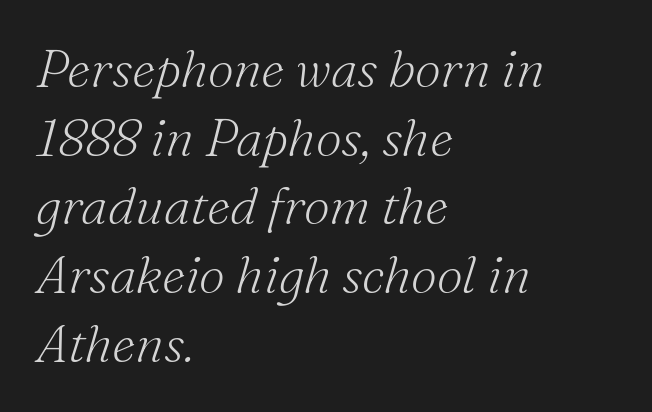
Q: Is the text bold? A: No.
Q: Is the text italic (slanted)? A: Yes, it leans right by about 16 degrees.
Q: Is the typeface a serif or a sans-serif typeface? A: Serif.
Q: Is the text underlined? A: No.
Q: How is the paragraph aligned? A: Left-aligned.
Q: Is the spacing between letters normal or unusually wide? A: Normal.
Q: Is the spacing between lines tight, normal or loose? A: Normal.
Q: Width (condensed, normal, or wide)? A: Normal.
Q: Stroke contrast? A: Medium.
Q: x-height? A: Small.
Q: Monospaced? A: No.
